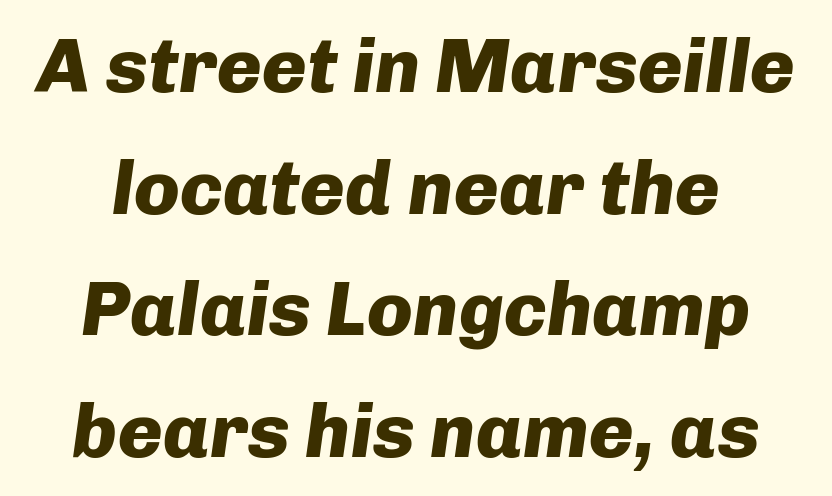
The image shows 76 px heavy type, italic (leaning right); set centered, normal line spacing (1.6x), normal letter spacing, not underlined; low stroke contrast and a medium x-height.
